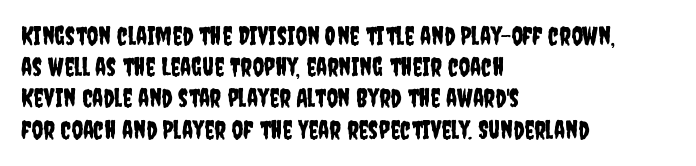
The image shows 25 px text type, upright; set left-aligned, normal line spacing (1.25x), normal letter spacing, not underlined.
